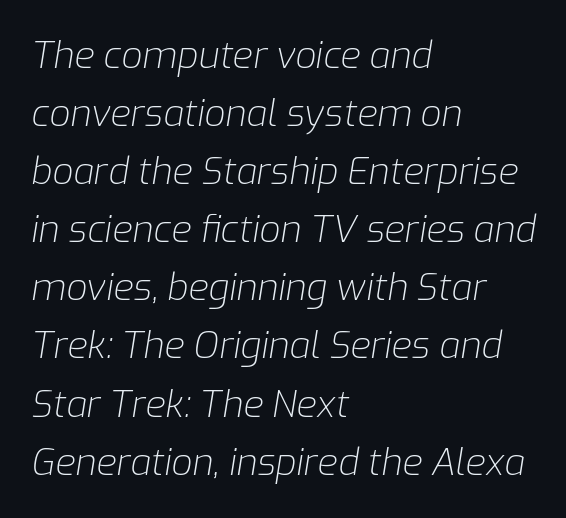
The image shows 37 px light type, italic (leaning right); set left-aligned, normal line spacing (1.57x), normal letter spacing, not underlined; low stroke contrast and a medium x-height.
